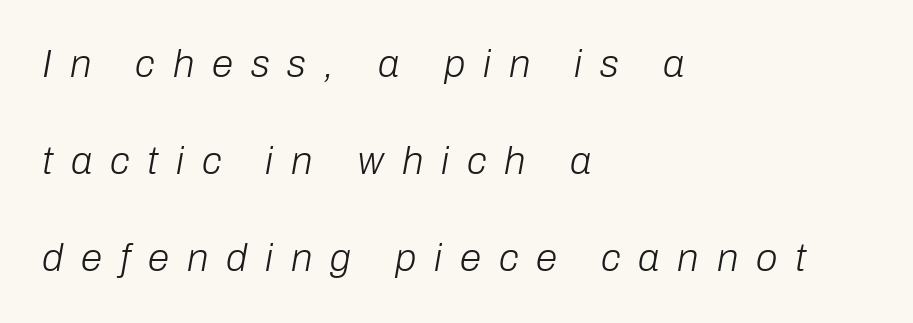
{"italic": "yes", "lean": "right", "slant_degrees": 10, "bold": "no", "weight": "light", "width": "normal", "stroke_contrast": "low", "x_height": "medium", "monospaced": "no", "underline": "no", "align": "left", "line_spacing": "loose", "line_spacing_ratio": 2.49, "letter_spacing": "wide", "letter_spacing_em": 0.46, "glyph_px": 39}
